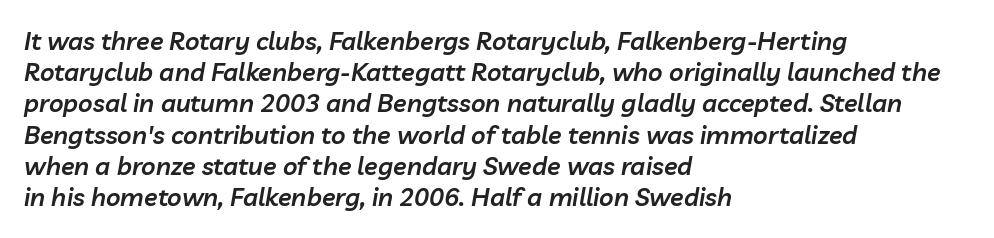
{"italic": "yes", "lean": "right", "slant_degrees": 10, "bold": "semi", "underline": "no", "align": "left", "line_spacing": "normal", "line_spacing_ratio": 1.25, "letter_spacing": "normal", "letter_spacing_em": 0.0, "glyph_px": 25}
